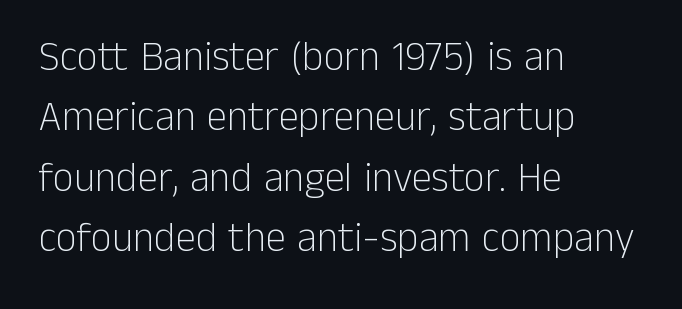
{"serif": "no", "italic": "no", "bold": "no", "weight": "light", "width": "normal", "stroke_contrast": "low", "x_height": "medium", "monospaced": "no", "underline": "no", "align": "left", "line_spacing": "normal", "line_spacing_ratio": 1.47, "letter_spacing": "normal", "letter_spacing_em": 0.0, "glyph_px": 41}
